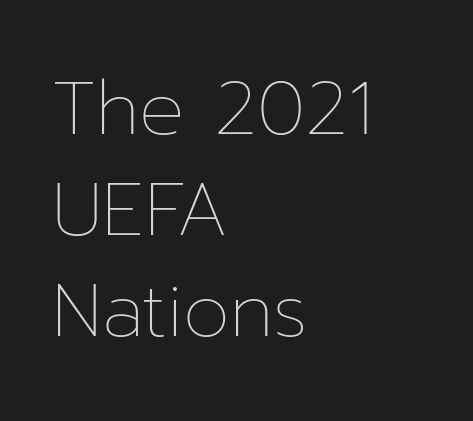
Spacing verdict: proportional, widths tailored to each character. The passage shown is not bold in any degree. Any mark beneath the type? The region is blank. The font's upright variant was chosen for this text. The line-height multiplier appears to be the usual default.
